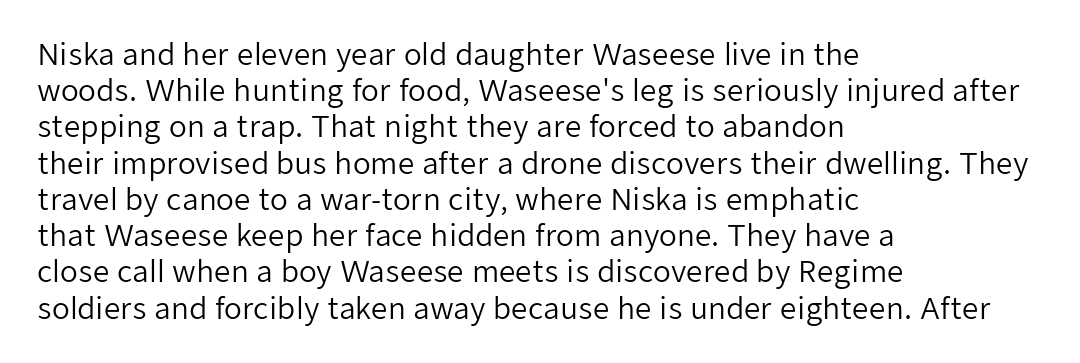
Q: Is the text bold? A: No.
Q: Is the text italic (slanted)? A: No, it is upright.
Q: Is the typeface a serif or a sans-serif typeface? A: Sans-serif.
Q: Is the text underlined? A: No.
Q: How is the paragraph aligned? A: Left-aligned.
Q: Is the spacing between letters normal or unusually wide? A: Normal.
Q: Is the spacing between lines tight, normal or loose? A: Normal.
Q: Width (condensed, normal, or wide)? A: Normal.
Q: Stroke contrast? A: Low.
Q: x-height? A: Medium.
Q: Monospaced? A: No.
